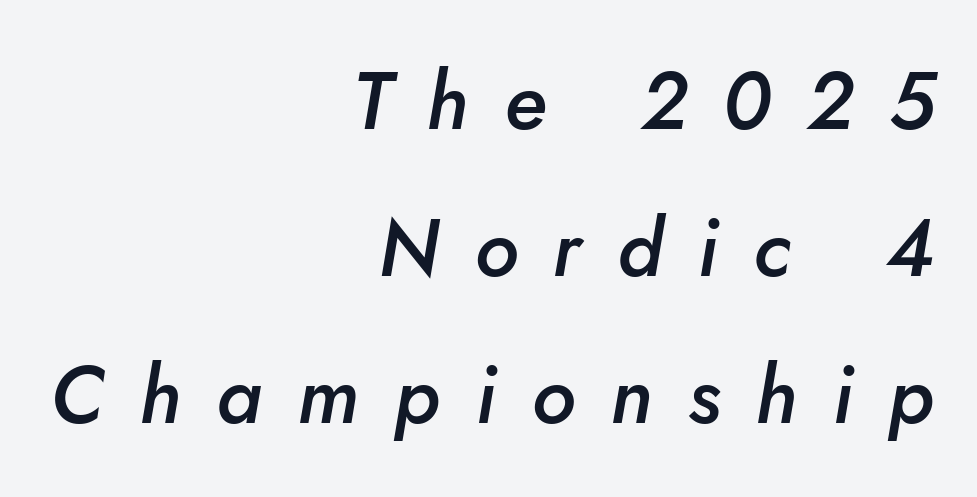
{"italic": "yes", "lean": "right", "slant_degrees": 10, "bold": "semi", "weight": "semibold", "width": "normal", "stroke_contrast": "low", "x_height": "small", "monospaced": "no", "underline": "no", "align": "right", "line_spacing_ratio": 1.84, "letter_spacing": "wide", "letter_spacing_em": 0.44, "glyph_px": 80}
